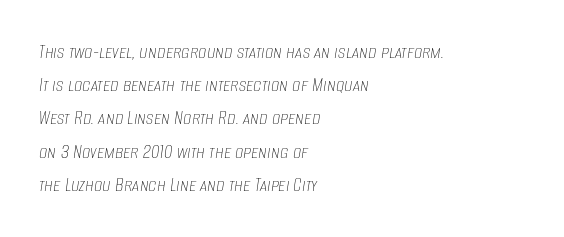
{"italic": "yes", "lean": "right", "slant_degrees": 8, "bold": "no", "underline": "no", "align": "left", "line_spacing": "normal", "line_spacing_ratio": 1.58, "letter_spacing": "normal", "letter_spacing_em": 0.0, "glyph_px": 21}
